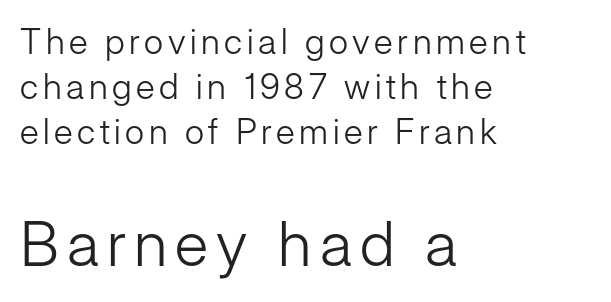
{"serif": "no", "italic": "no", "bold": "no", "weight": "light", "width": "normal", "stroke_contrast": "low", "x_height": "medium", "monospaced": "no", "underline": "no", "align": "left", "line_spacing": "normal", "line_spacing_ratio": 1.29, "larger_block": "second", "size_ratio": 1.77, "glyph_px": 62}
